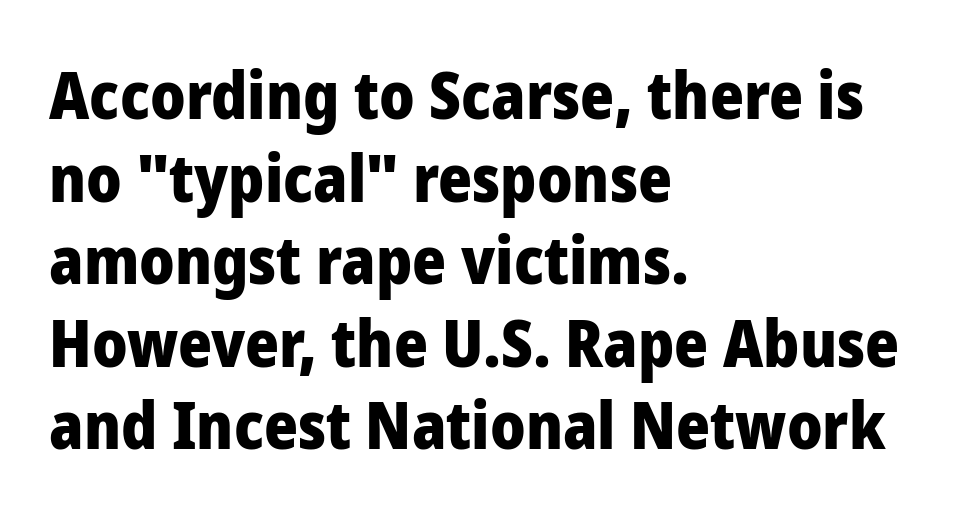
Q: Is the text bold? A: Yes.
Q: Is the text italic (slanted)? A: No, it is upright.
Q: Is the typeface a serif or a sans-serif typeface? A: Sans-serif.
Q: Is the text underlined? A: No.
Q: How is the paragraph aligned? A: Left-aligned.
Q: Is the spacing between letters normal or unusually wide? A: Normal.
Q: Is the spacing between lines tight, normal or loose? A: Normal.
Q: Width (condensed, normal, or wide)? A: Normal.
Q: Stroke contrast? A: Low.
Q: x-height? A: Medium.
Q: Monospaced? A: No.
